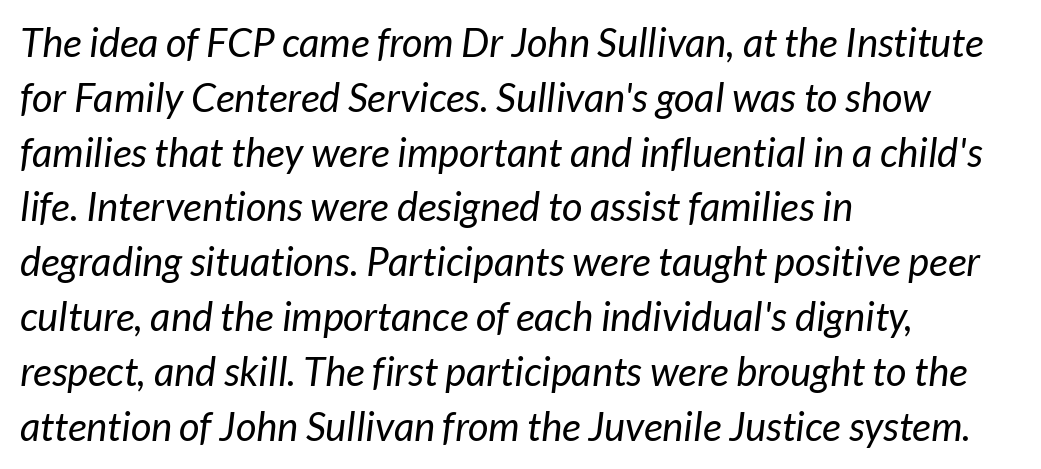
These lines are set flush left with a ragged right edge. Does extra space separate the letters? No, they use regular spacing. Has an underline been added? It has not. Looks like regular typesetting: each glyph gets only the width it needs. A normal amount of white space separates one row of letters from the next. Letterform terminals end flat and unadorned throughout the passage.
